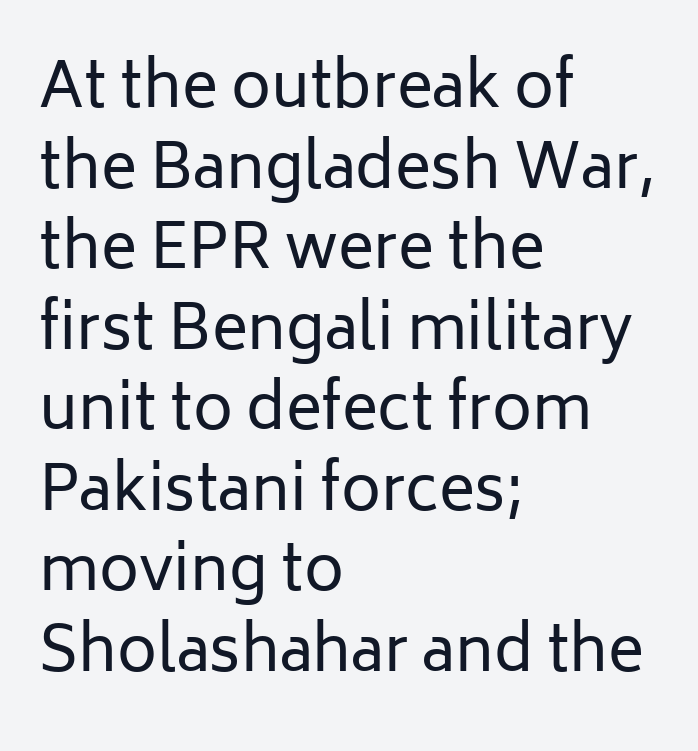
Looks like regular typesetting: each glyph gets only the width it needs. Caption: standard tracking, unaltered. Line spacing here is normal. Caption: multi-line text, flush left, ragged right. The face looks like a standard text weight, possibly lighter. Examine the stroke ends and you'll find no serifs.
